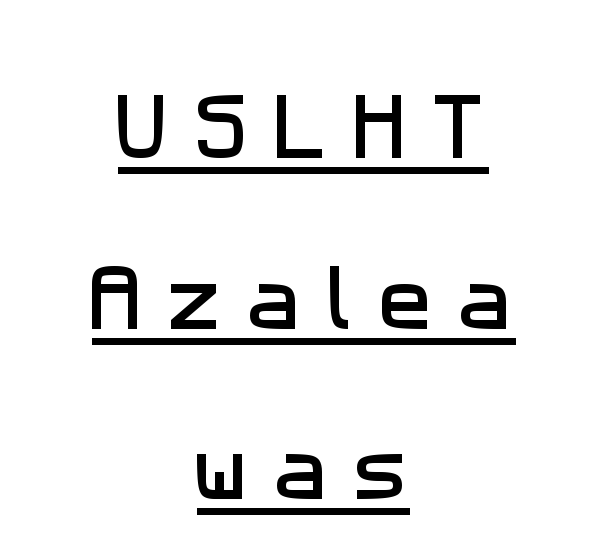
{"serif": "no", "width": "normal", "stroke_contrast": "low", "x_height": "medium", "monospaced": "no", "underline": "yes", "align": "center", "line_spacing": "loose", "line_spacing_ratio": 2.37, "letter_spacing": "wide", "letter_spacing_em": 0.35, "glyph_px": 72}
